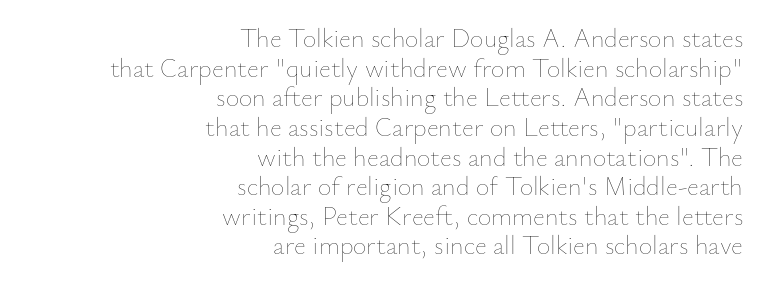
The lines are packed closely together with very little leading. Check the space under the baseline: it is left empty. Students, note that the glyphs here touch the page at normal intervals. Typeset ragged left — the right edge is the straight one. Is the stroke heavy? The answer is a plain regular-or-lighter. Nope, not italic — everything's standing straight.
